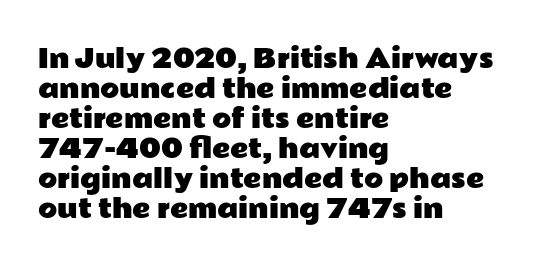
Q: Is the text italic (slanted)? A: No, it is upright.
Q: Is the text underlined? A: No.
Q: How is the paragraph aligned? A: Left-aligned.
Q: Is the spacing between letters normal or unusually wide? A: Normal.
